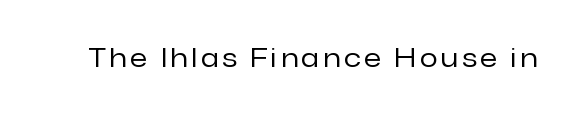
{"italic": "no", "bold": "no", "underline": "no", "glyph_px": 26}
